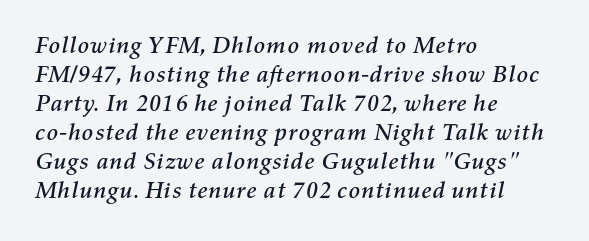
The image shows 24 px text type, italic (leaning right); set left-aligned, line spacing 1.21x, normal letter spacing, not underlined.
